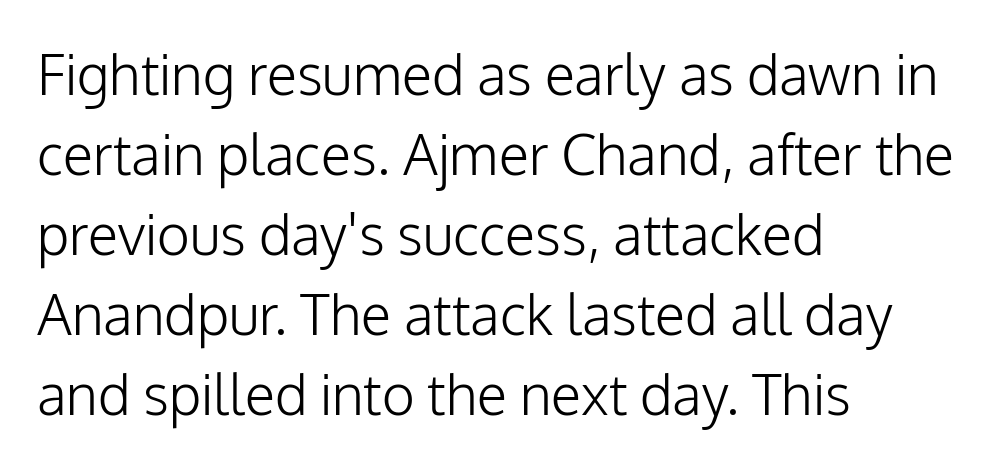
{"serif": "no", "italic": "no", "bold": "no", "weight": "light", "width": "normal", "stroke_contrast": "low", "x_height": "medium", "monospaced": "no", "underline": "no", "align": "left", "line_spacing": "normal", "line_spacing_ratio": 1.43, "letter_spacing": "normal", "letter_spacing_em": 0.0, "glyph_px": 56}
